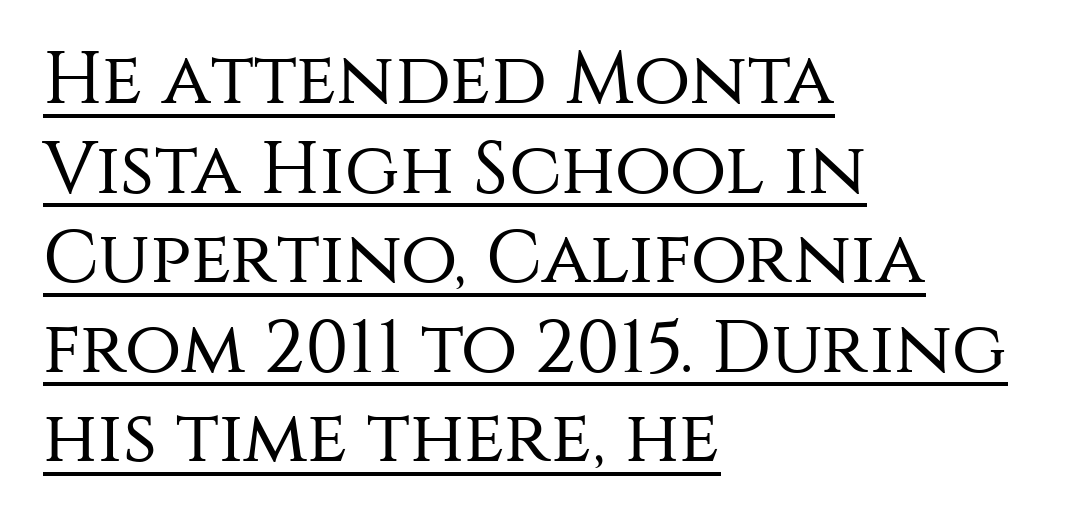
{"serif": "no", "italic": "no", "bold": "no", "weight": "regular", "width": "normal", "stroke_contrast": "medium", "x_height": "large", "monospaced": "no", "underline": "yes", "align": "left", "line_spacing_ratio": 1.21, "letter_spacing": "normal", "letter_spacing_em": 0.0, "glyph_px": 74}
